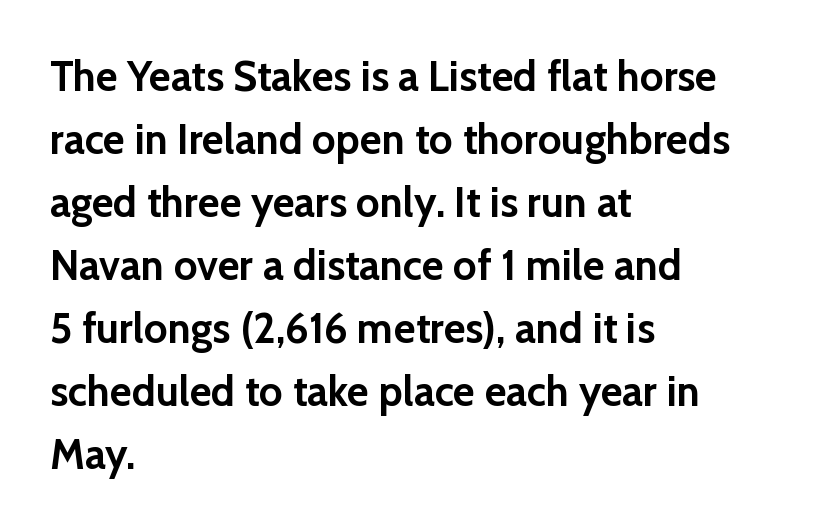
The image shows 42 px semibold sans-serif type, upright; set left-aligned, normal line spacing (1.5x), normal letter spacing, not underlined; low stroke contrast and a medium x-height.
